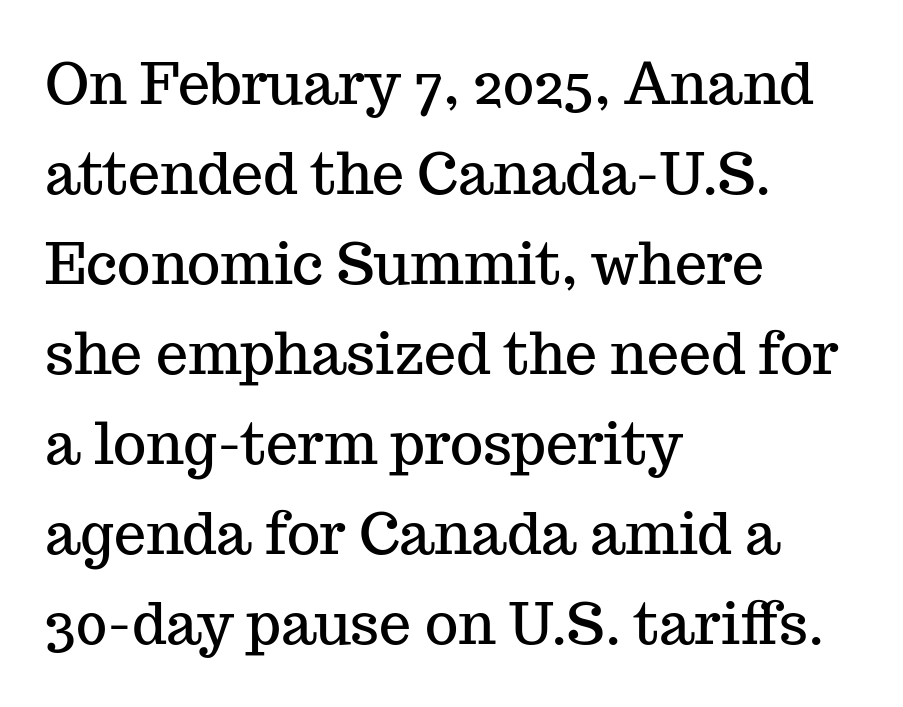
Q: Is the text italic (slanted)? A: No, it is upright.
Q: Is the typeface a serif or a sans-serif typeface? A: Serif.
Q: Is the text underlined? A: No.
Q: How is the paragraph aligned? A: Left-aligned.
Q: Is the spacing between letters normal or unusually wide? A: Normal.
Q: Is the spacing between lines tight, normal or loose? A: Normal.
Q: Width (condensed, normal, or wide)? A: Normal.
Q: Stroke contrast? A: Medium.
Q: x-height? A: Medium.
Q: Monospaced? A: No.
